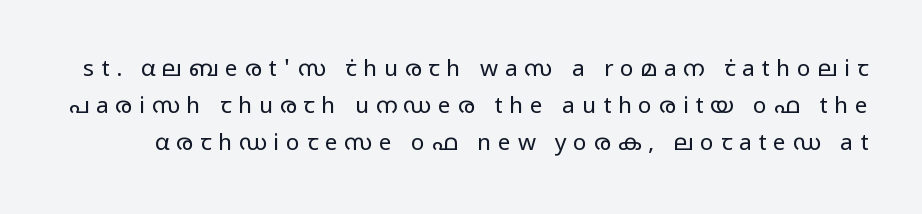
The image shows 23 px text type, upright; set normal line spacing (1.6x), unusually wide letter spacing (+0.29 em), not underlined.
